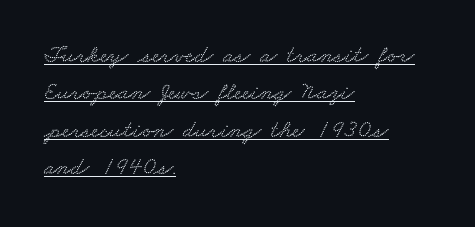
{"underline": "yes", "align": "left", "line_spacing": "normal", "line_spacing_ratio": 1.5, "letter_spacing": "normal", "letter_spacing_em": 0.0, "glyph_px": 25}
